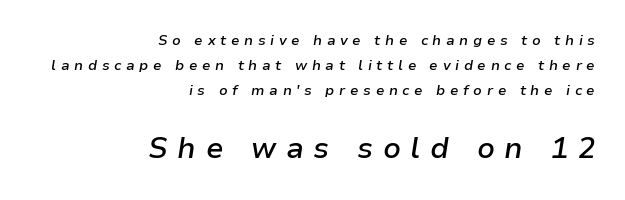
{"italic": "yes", "lean": "right", "slant_degrees": 9, "bold": "semi", "weight": "semibold", "width": "normal", "stroke_contrast": "low", "x_height": "medium", "monospaced": "no", "underline": "no", "align": "right", "line_spacing_ratio": 1.79, "letter_spacing": "wide", "letter_spacing_em": 0.33, "larger_block": "second", "size_ratio": 2.07, "glyph_px": 29}
